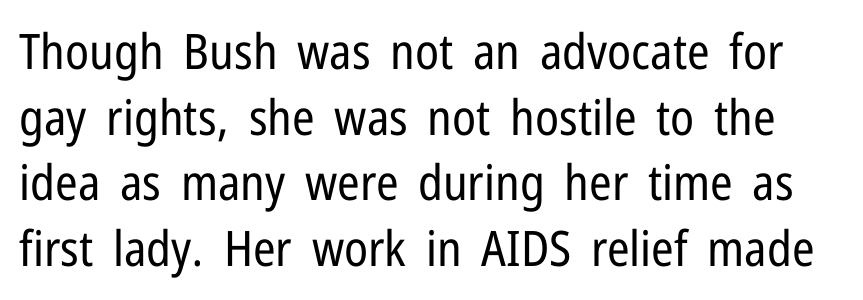
The image shows 49 px regular-weight, condensed sans-serif type, upright; set normal line spacing (1.34x), normal letter spacing, not underlined; low stroke contrast and a medium x-height.
